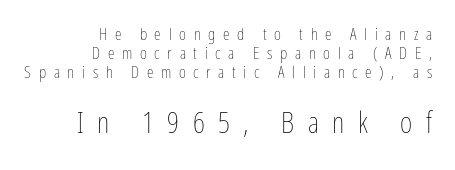
Q: Is the text bold? A: No.
Q: Is the text italic (slanted)? A: No, it is upright.
Q: Is the text underlined? A: No.
Q: How is the paragraph aligned? A: Right-aligned.
Q: Is the spacing between letters normal or unusually wide? A: Unusually wide.
Q: Is the spacing between lines tight, normal or loose? A: Tight.
Q: Which block of text is set in a larger size, the first (top) or the second (bottom)? A: The second (bottom) one.
Q: Width (condensed, normal, or wide)? A: Condensed.
Q: Stroke contrast? A: Low.
Q: x-height? A: Medium.
Q: Monospaced? A: No.
